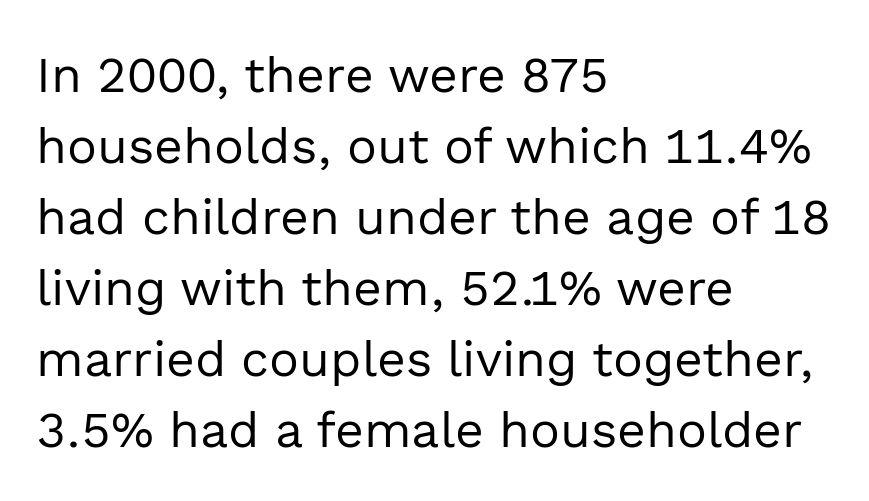
{"serif": "no", "italic": "no", "bold": "no", "weight": "regular", "width": "normal", "x_height": "medium", "monospaced": "no", "underline": "no", "align": "left", "line_spacing": "normal", "line_spacing_ratio": 1.42, "letter_spacing": "normal", "letter_spacing_em": 0.0, "glyph_px": 50}
